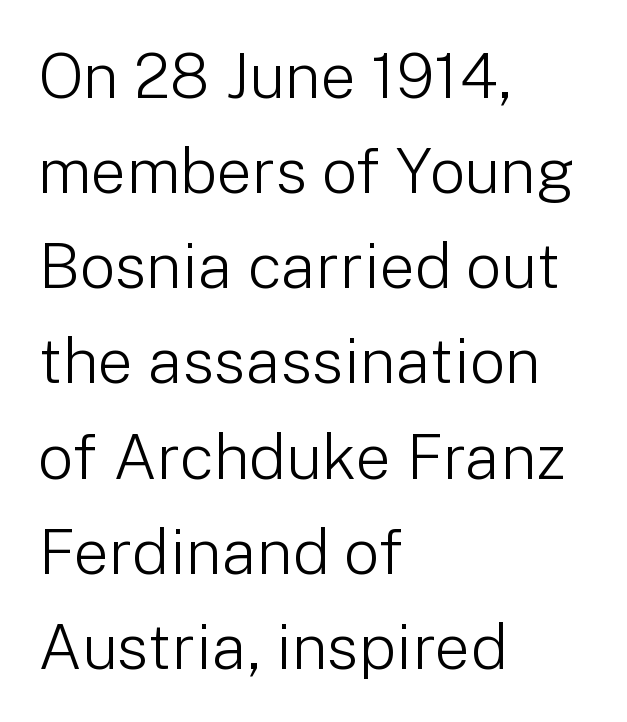
The image shows 63 px light sans-serif type, upright; set left-aligned, normal line spacing (1.51x), normal letter spacing, not underlined; low stroke contrast and a medium x-height.
